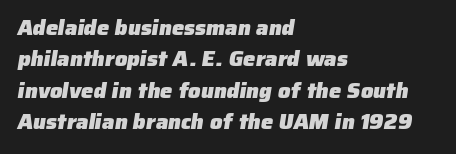
Q: Is the text bold? A: Yes.
Q: Is the text underlined? A: No.
Q: How is the paragraph aligned? A: Left-aligned.
Q: Is the spacing between letters normal or unusually wide? A: Normal.
Q: Is the spacing between lines tight, normal or loose? A: Normal.
